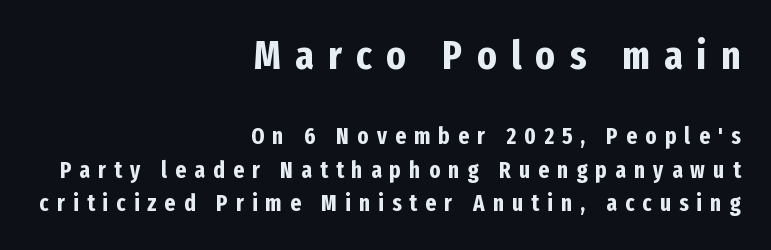
Do the characters align in a grid? No, the font is proportional. This is heavy type, rendered in bold. Compare the two chunks: the upper has the greater cap height. Just letters on the line, the space beneath them empty.
